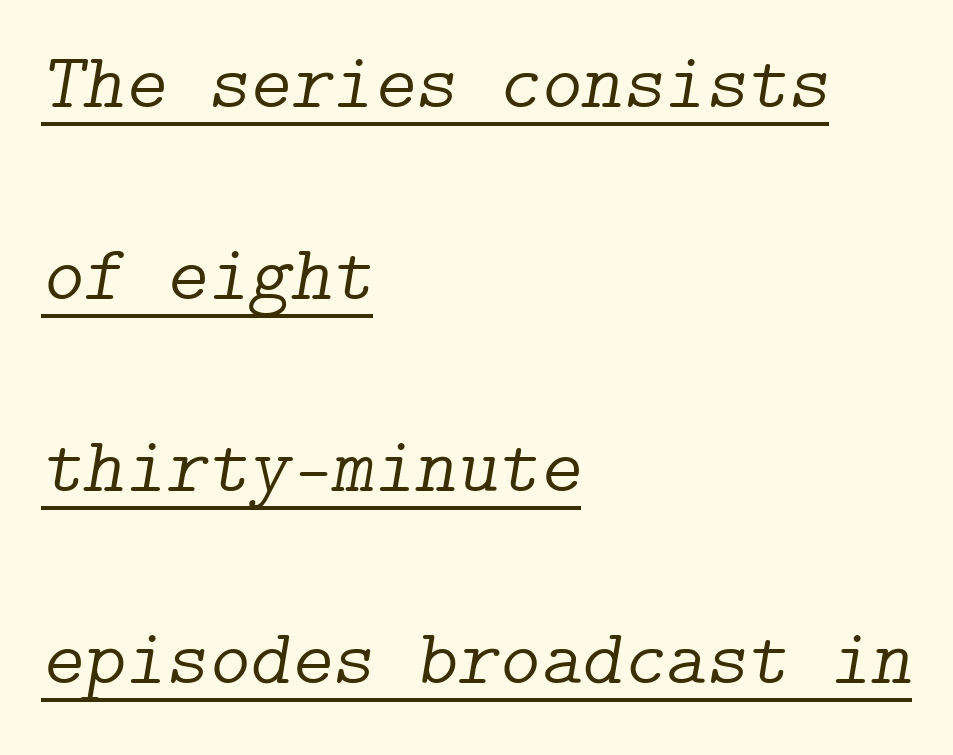
{"serif": "yes", "italic": "yes", "lean": "right", "slant_degrees": 9, "bold": "no", "weight": "light", "width": "normal", "stroke_contrast": "low", "x_height": "medium", "underline": "yes", "align": "left", "line_spacing": "loose", "line_spacing_ratio": 2.43, "letter_spacing": "normal", "letter_spacing_em": 0.0, "glyph_px": 79}
